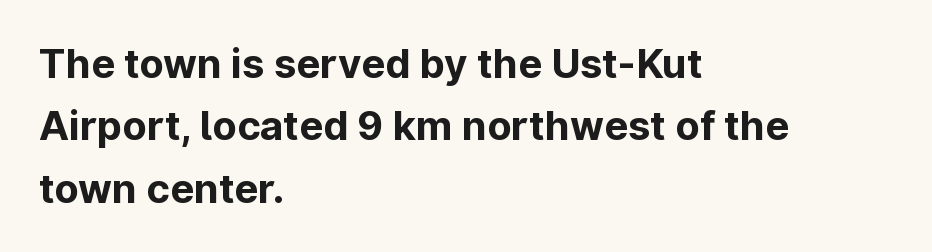
{"serif": "no", "italic": "no", "bold": "yes", "weight": "bold", "width": "normal", "stroke_contrast": "low", "x_height": "medium", "monospaced": "no", "underline": "no", "align": "left", "line_spacing": "normal", "line_spacing_ratio": 1.56, "letter_spacing": "normal", "letter_spacing_em": 0.0, "glyph_px": 40}
